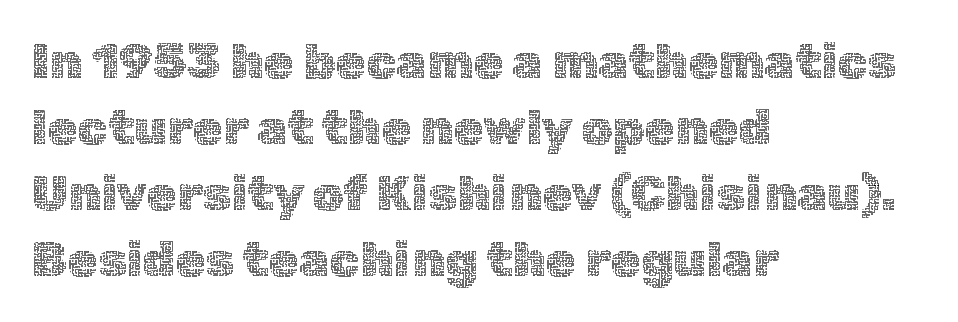
Glance below the letters and you will spot only blank space. The typesetting does not lean heavy: it is not bold. Proportional: the letters do not fall into vertical columns. It's the straight-up-and-down kind of type. The letterforms sit shoulder to shoulder at normal distance.
